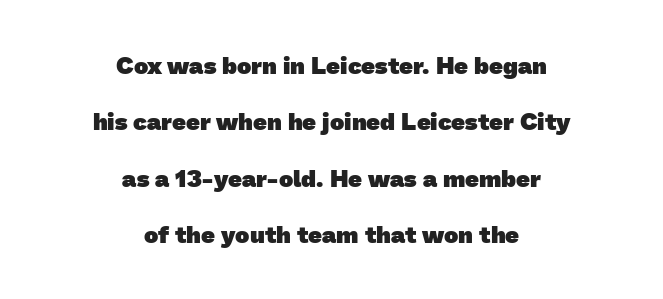
{"bold": "yes", "underline": "no", "align": "center", "line_spacing": "loose", "line_spacing_ratio": 2.35, "letter_spacing": "normal", "letter_spacing_em": 0.0, "glyph_px": 24}
